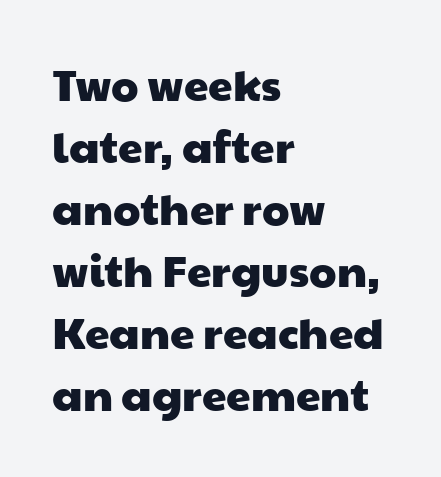
The image shows 44 px wide sans-serif type; set left-aligned, normal line spacing (1.41x), normal letter spacing, not underlined; low stroke contrast and a medium x-height.
